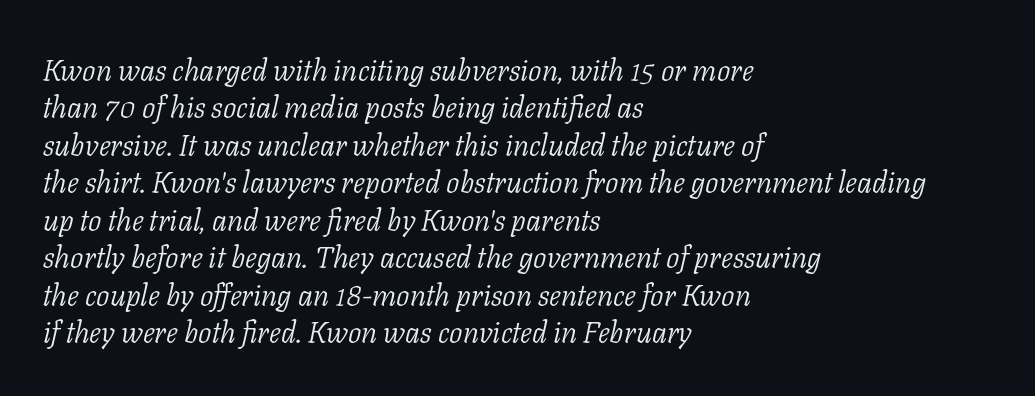
Q: Is the text bold? A: No.
Q: Is the text italic (slanted)? A: Yes, it leans right by about 11 degrees.
Q: Is the typeface a serif or a sans-serif typeface? A: Serif.
Q: Is the text underlined? A: No.
Q: How is the paragraph aligned? A: Left-aligned.
Q: Is the spacing between letters normal or unusually wide? A: Normal.
Q: Is the spacing between lines tight, normal or loose? A: Normal.
Q: Width (condensed, normal, or wide)? A: Normal.
Q: Stroke contrast? A: Low.
Q: x-height? A: Medium.
Q: Monospaced? A: No.
